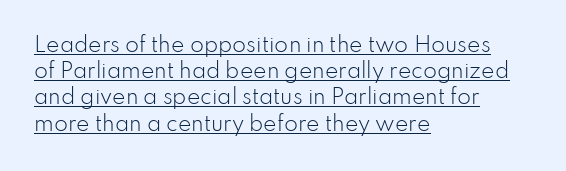
{"italic": "no", "bold": "no", "underline": "yes", "align": "left", "line_spacing": "normal", "line_spacing_ratio": 1.31, "letter_spacing": "normal", "letter_spacing_em": 0.0, "glyph_px": 20}
